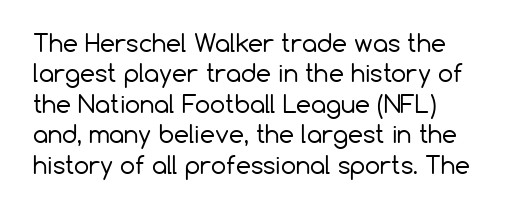
The image shows 24 px text type, upright; set left-aligned, normal line spacing (1.27x), normal letter spacing, not underlined.
